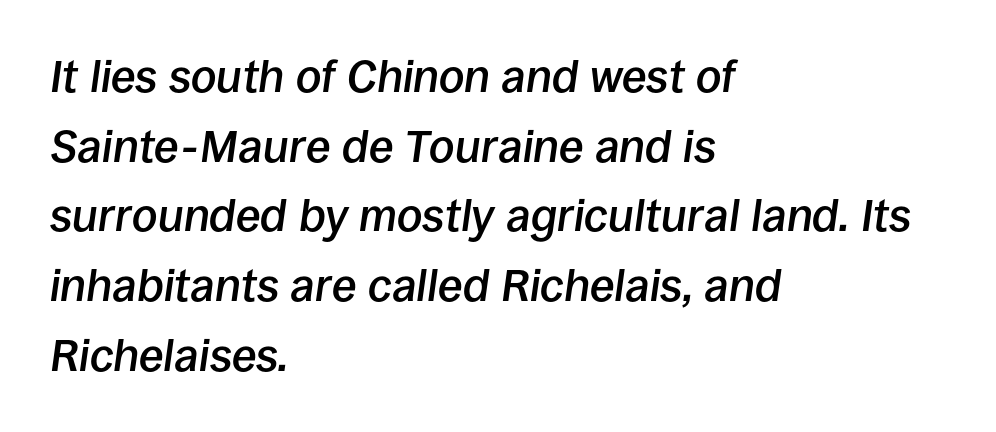
The image shows 45 px semibold type, italic (leaning right); set left-aligned, normal line spacing (1.55x), normal letter spacing, not underlined; low stroke contrast and a large x-height.
